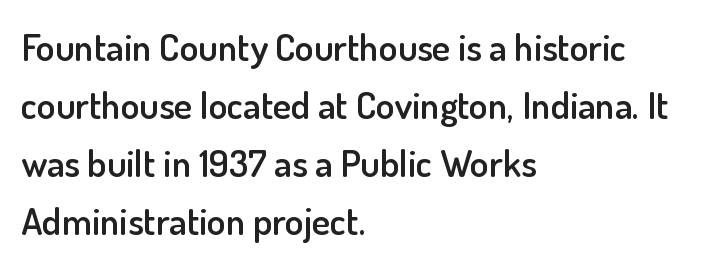
{"serif": "no", "italic": "no", "bold": "semi", "weight": "semibold", "width": "normal", "stroke_contrast": "low", "x_height": "small", "monospaced": "no", "underline": "no", "align": "left", "line_spacing": "normal", "line_spacing_ratio": 1.53, "letter_spacing": "normal", "letter_spacing_em": 0.0, "glyph_px": 38}
